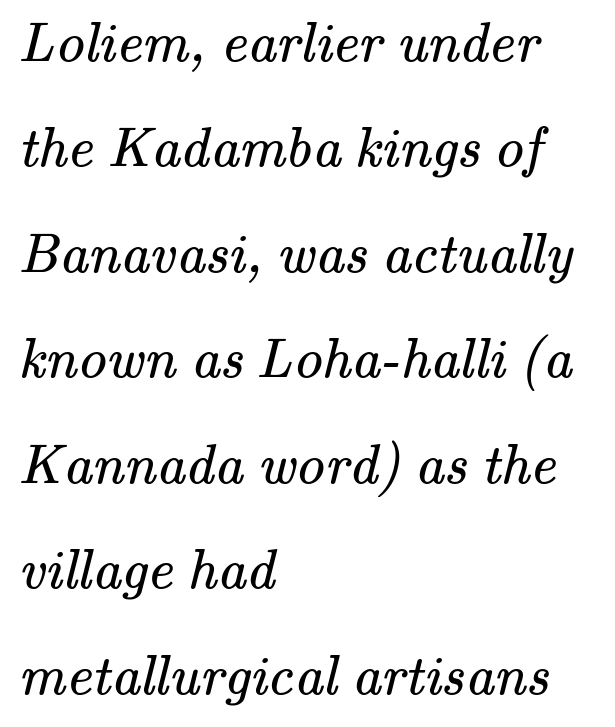
Q: Is the text bold? A: No.
Q: Is the typeface a serif or a sans-serif typeface? A: Serif.
Q: Is the text underlined? A: No.
Q: How is the paragraph aligned? A: Left-aligned.
Q: Is the spacing between letters normal or unusually wide? A: Normal.
Q: Width (condensed, normal, or wide)? A: Normal.
Q: Stroke contrast? A: Medium.
Q: x-height? A: Small.
Q: Monospaced? A: No.
